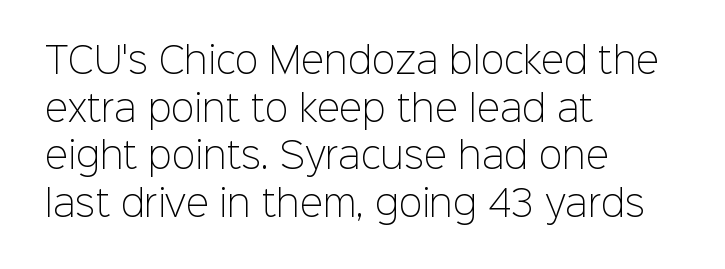
Q: Is the text bold? A: No.
Q: Is the text italic (slanted)? A: No, it is upright.
Q: Is the typeface a serif or a sans-serif typeface? A: Sans-serif.
Q: Is the text underlined? A: No.
Q: How is the paragraph aligned? A: Left-aligned.
Q: Is the spacing between letters normal or unusually wide? A: Normal.
Q: Is the spacing between lines tight, normal or loose? A: Normal.
Q: Width (condensed, normal, or wide)? A: Normal.
Q: Stroke contrast? A: Low.
Q: x-height? A: Medium.
Q: Monospaced? A: No.
